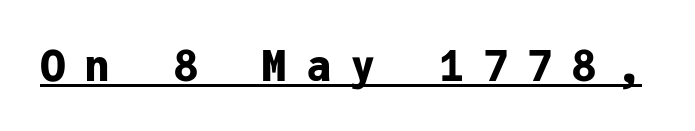
Note: no serifs on the glyphs. Do the characters align in a grid? Yes, the font is monospaced. Every stem runs plumb, perpendicular to the baseline. A typographer would call this underscored text.
